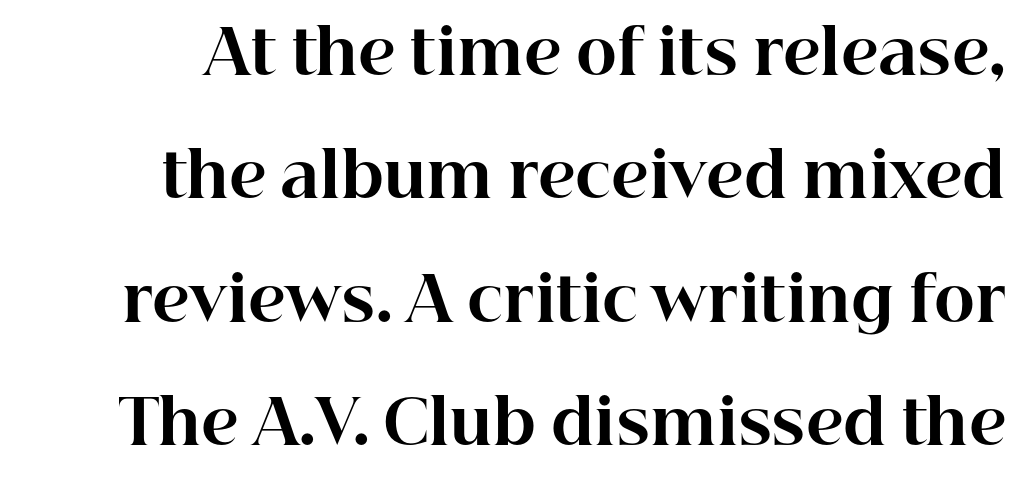
The image shows 62 px bold serif type, upright; set loose line spacing (1.99x), normal letter spacing, not underlined; high stroke contrast and a medium x-height.
